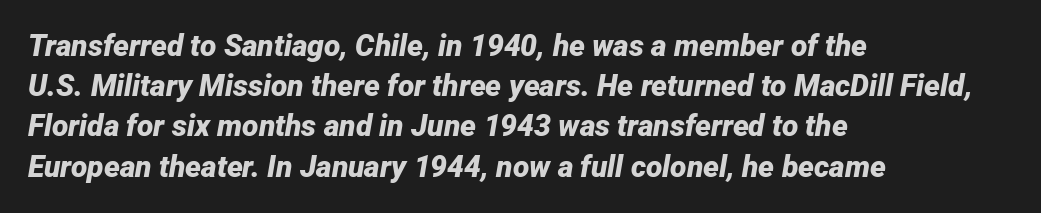
These lines are rendered in a variable-pitch font. Thick stems and heavy bowls — unmistakably bold. The paragraph has a hard left edge and a soft right edge. Rendered with sloped, italic letterforms. Has an underline been added? It has not.
